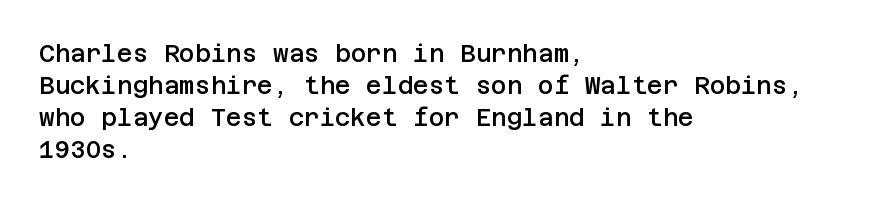
{"italic": "no", "bold": "semi", "underline": "no", "align": "left", "line_spacing": "normal", "line_spacing_ratio": 1.34, "letter_spacing": "normal", "letter_spacing_em": 0.0, "glyph_px": 24}
